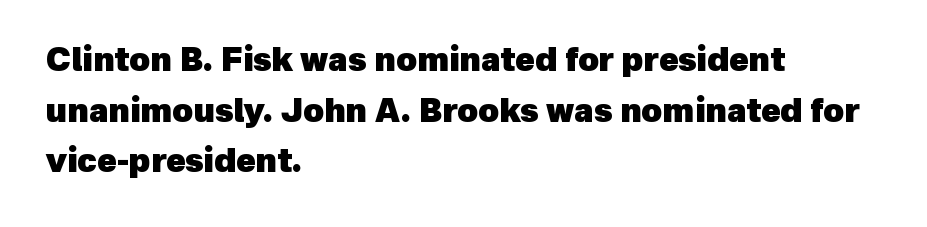
Q: Is the text bold? A: Yes.
Q: Is the typeface a serif or a sans-serif typeface? A: Sans-serif.
Q: Is the text underlined? A: No.
Q: How is the paragraph aligned? A: Left-aligned.
Q: Is the spacing between letters normal or unusually wide? A: Normal.
Q: Is the spacing between lines tight, normal or loose? A: Normal.
Q: Width (condensed, normal, or wide)? A: Normal.
Q: x-height? A: Medium.
Q: Monospaced? A: No.
